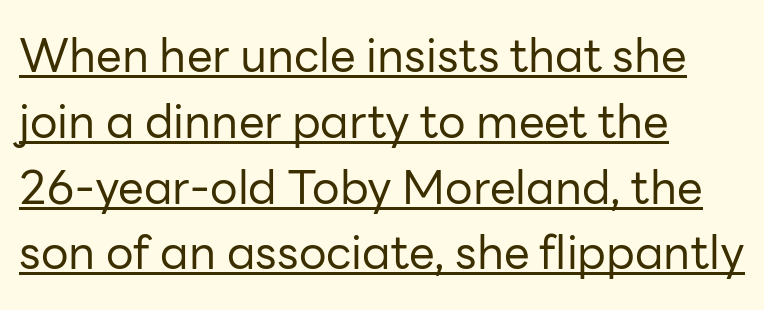
You could not count columns in this text — the font is proportionally spaced. A typographer would call this underscored text. No chunkiness to these letters — they're not bold. Visually the block forms a straight wall on the left and a jagged coastline on the right. Typographically, this falls in the sans-serif category.
